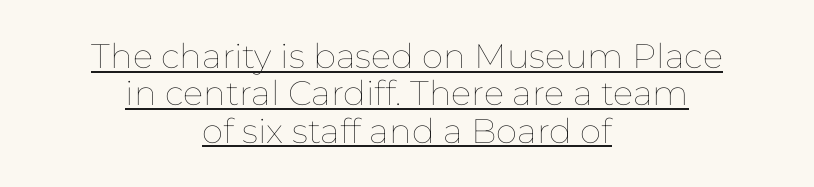
Q: Is the text bold? A: No.
Q: Is the text italic (slanted)? A: No, it is upright.
Q: Is the text underlined? A: Yes.
Q: How is the paragraph aligned? A: Centered.
Q: Is the spacing between letters normal or unusually wide? A: Normal.
Q: Is the spacing between lines tight, normal or loose? A: Tight.
Q: Width (condensed, normal, or wide)? A: Normal.
Q: Stroke contrast? A: Low.
Q: x-height? A: Medium.
Q: Monospaced? A: No.
